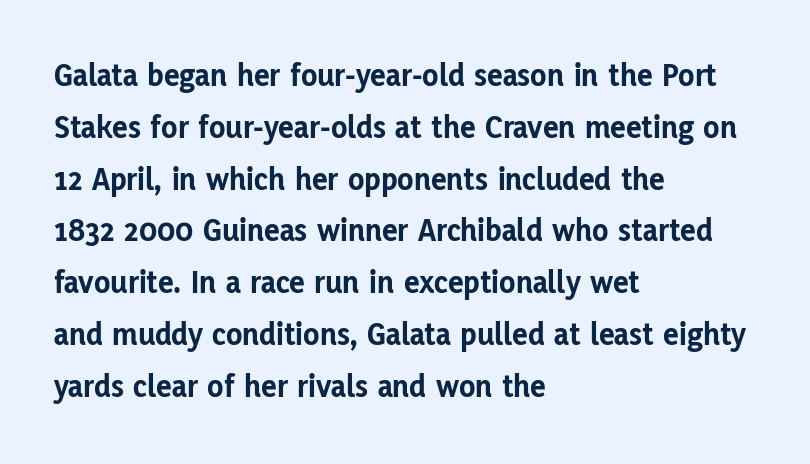
The image shows 33 px bold sans-serif type, upright; set left-aligned, normal line spacing (1.57x), normal letter spacing, not underlined; low stroke contrast and a medium x-height.
